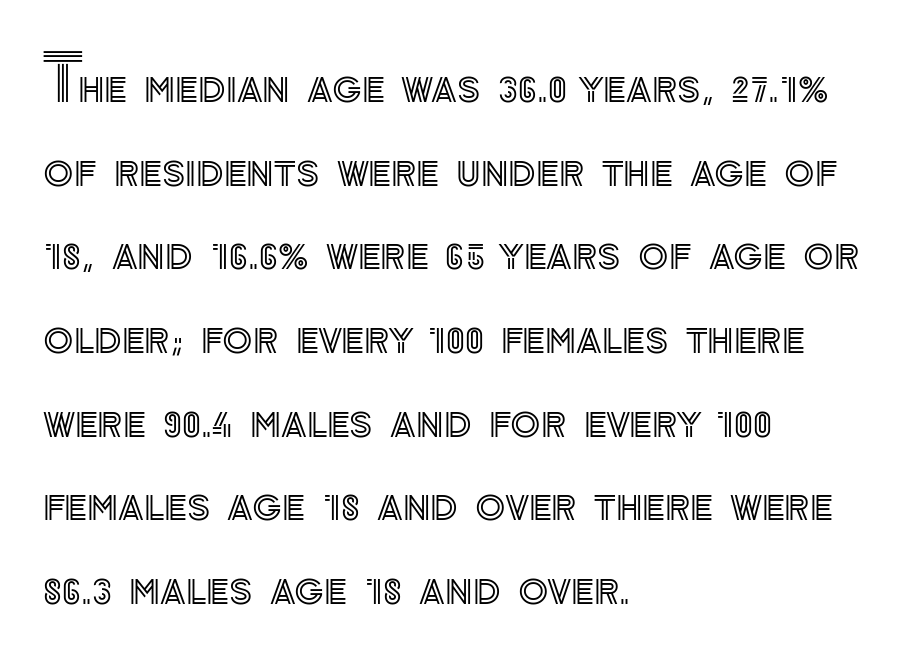
Q: Is the text italic (slanted)? A: No, it is upright.
Q: Is the text underlined? A: No.
Q: How is the paragraph aligned? A: Left-aligned.
Q: Is the spacing between letters normal or unusually wide? A: Normal.
Q: Is the spacing between lines tight, normal or loose? A: Normal.
Q: Width (condensed, normal, or wide)? A: Normal.
Q: x-height? A: Small.
Q: Monospaced? A: No.
